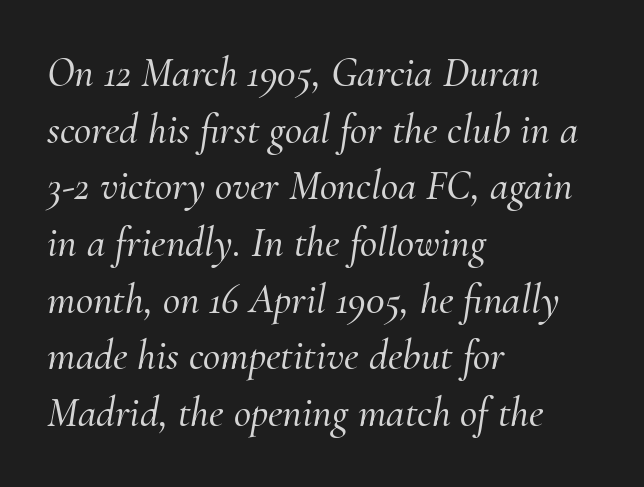
Q: Is the text italic (slanted)? A: Yes, it leans right by about 10 degrees.
Q: Is the typeface a serif or a sans-serif typeface? A: Serif.
Q: Is the text underlined? A: No.
Q: How is the paragraph aligned? A: Left-aligned.
Q: Is the spacing between letters normal or unusually wide? A: Normal.
Q: Is the spacing between lines tight, normal or loose? A: Normal.
Q: Width (condensed, normal, or wide)? A: Normal.
Q: Stroke contrast? A: Medium.
Q: x-height? A: Small.
Q: Monospaced? A: No.
